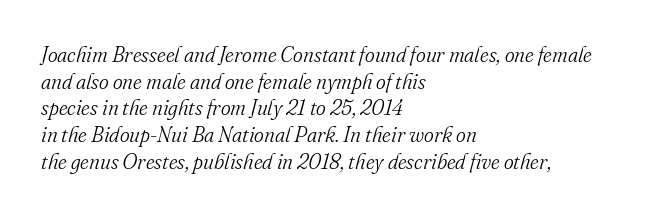
{"italic": "yes", "lean": "right", "slant_degrees": 16, "bold": "no", "underline": "no", "align": "left", "line_spacing": "normal", "line_spacing_ratio": 1.27, "letter_spacing": "normal", "letter_spacing_em": 0.0, "glyph_px": 21}
